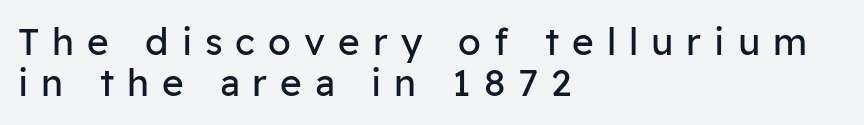
The image shows 37 px regular-weight sans-serif type, upright; set left-aligned, tight line spacing (1.12x), unusually wide letter spacing (+0.35 em), not underlined; low stroke contrast and a medium x-height.
